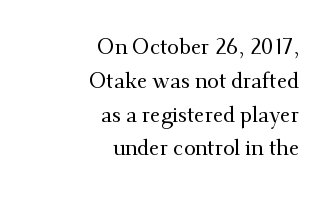
{"italic": "no", "underline": "no", "align": "right", "line_spacing": "normal", "line_spacing_ratio": 1.61, "letter_spacing": "normal", "letter_spacing_em": 0.0, "glyph_px": 21}
